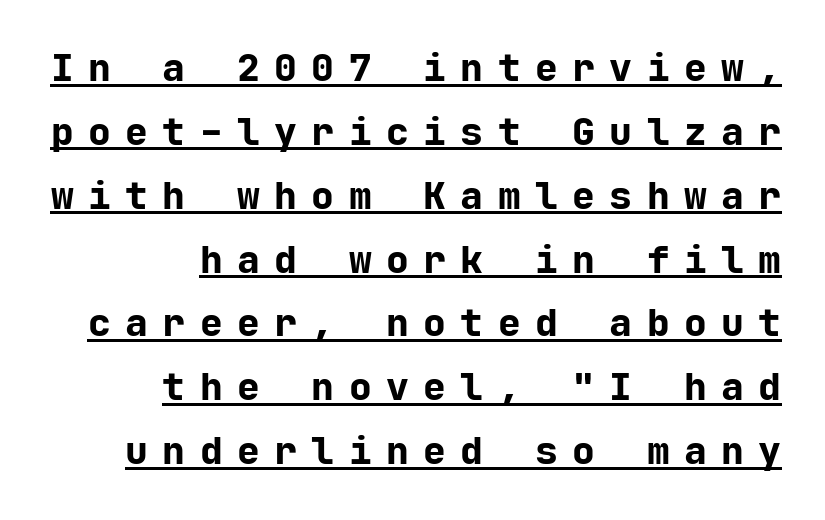
The image shows 38 px bold sans-serif type, upright, monospaced; set right-aligned, normal line spacing (1.68x), unusually wide letter spacing (+0.38 em), underlined; low stroke contrast and a medium x-height.
